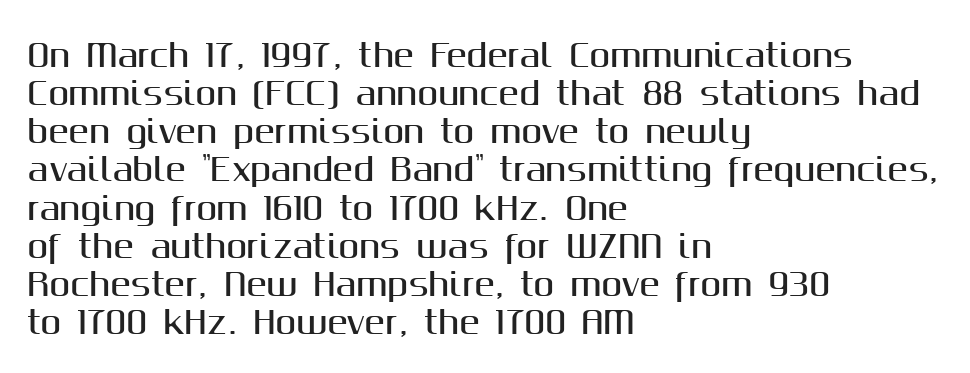
The image shows 31 px sans-serif type, upright; set left-aligned, line spacing 1.23x, normal letter spacing, not underlined; medium stroke contrast and a medium x-height.
